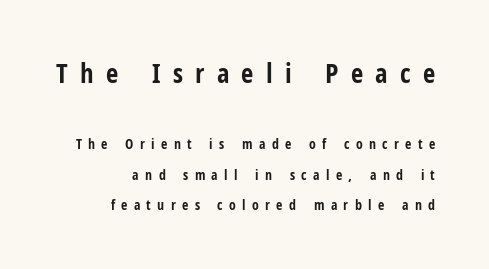
The glyphs are unaccompanied by any horizontal stroke below them. Words appear elongated and porous because spacing is wide. The designer gave the opening block more size than the closing block. This is the regular roman posture of the typeface. The typesetting leans heavy: a genuine bold. Widely set lines give the paragraph a tall, airy silhouette.
